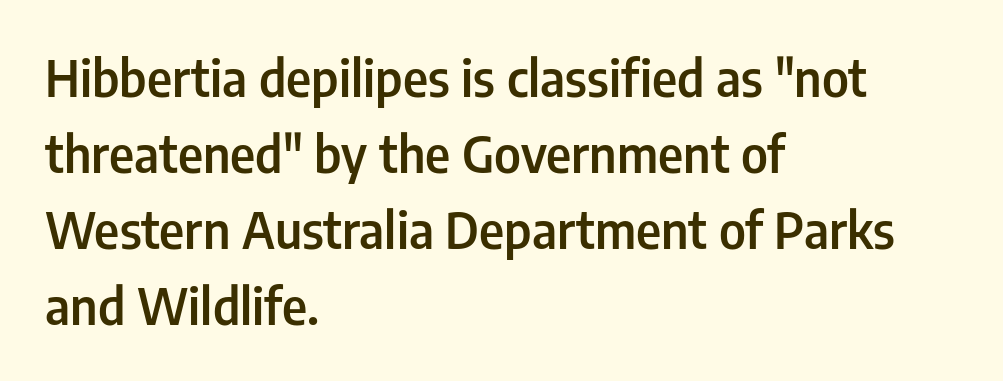
The image shows 50 px semibold, condensed sans-serif type, upright; set left-aligned, normal line spacing (1.52x), normal letter spacing, not underlined; low stroke contrast and a medium x-height.
